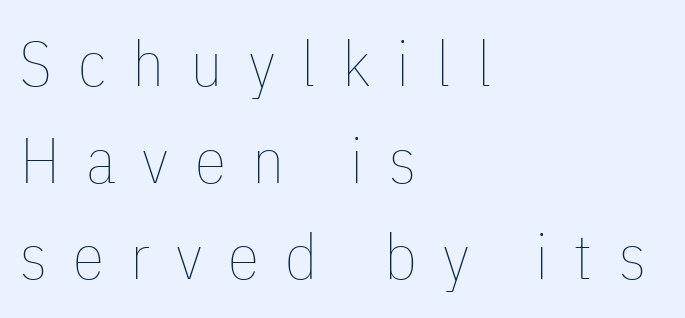
The image shows 64 px thin, condensed type, upright; set left-aligned, normal line spacing (1.51x), unusually wide letter spacing (+0.41 em), not underlined; low stroke contrast and a medium x-height.
